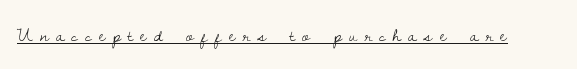
{"bold": "no", "underline": "yes", "letter_spacing": "wide", "letter_spacing_em": 0.34, "glyph_px": 21}
